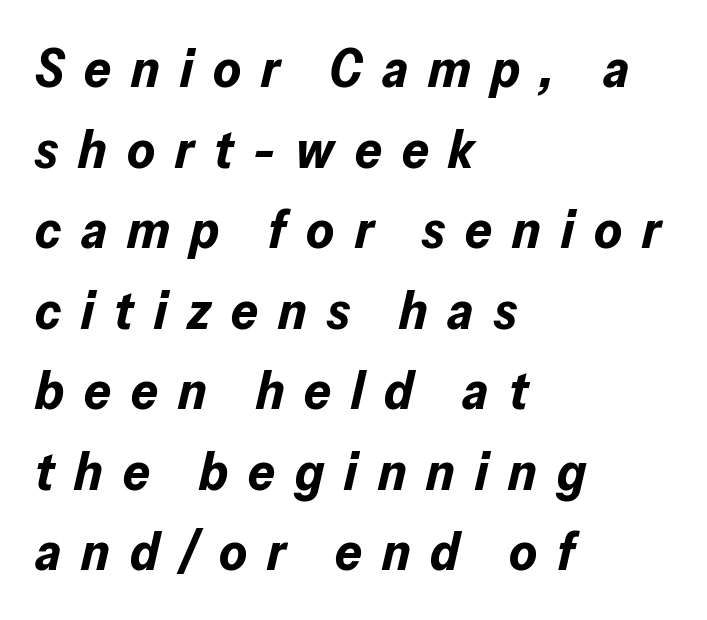
{"italic": "yes", "lean": "right", "slant_degrees": 13, "bold": "yes", "weight": "bold", "width": "normal", "stroke_contrast": "low", "x_height": "medium", "monospaced": "no", "underline": "no", "align": "left", "line_spacing": "normal", "line_spacing_ratio": 1.52, "letter_spacing": "wide", "letter_spacing_em": 0.38, "glyph_px": 53}
